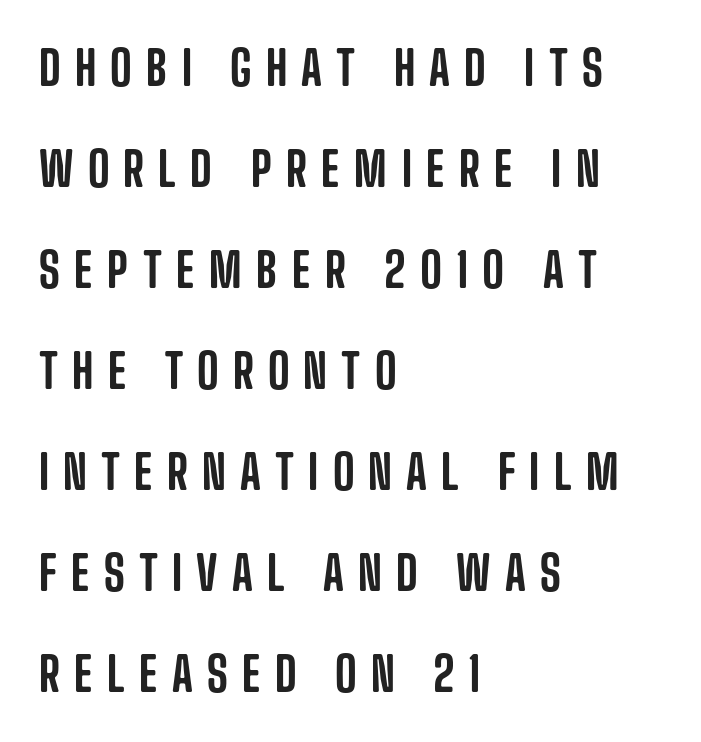
{"serif": "no", "italic": "no", "width": "condensed", "stroke_contrast": "low", "x_height": "large", "monospaced": "no", "underline": "no", "align": "left", "line_spacing": "loose", "line_spacing_ratio": 2.15, "letter_spacing": "wide", "letter_spacing_em": 0.3, "glyph_px": 47}
